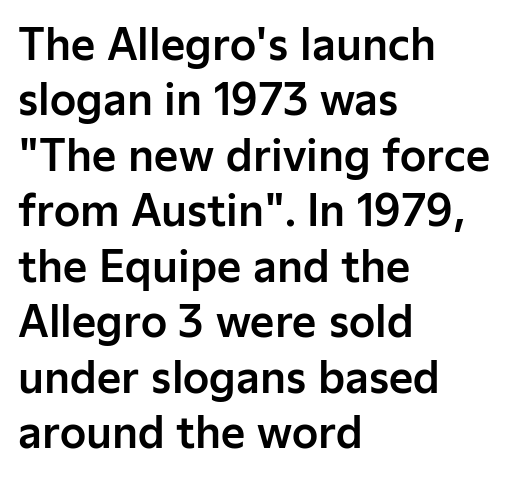
Q: Is the text italic (slanted)? A: No, it is upright.
Q: Is the typeface a serif or a sans-serif typeface? A: Sans-serif.
Q: Is the text underlined? A: No.
Q: How is the paragraph aligned? A: Left-aligned.
Q: Is the spacing between letters normal or unusually wide? A: Normal.
Q: Is the spacing between lines tight, normal or loose? A: Normal.
Q: Width (condensed, normal, or wide)? A: Normal.
Q: Stroke contrast? A: Low.
Q: x-height? A: Medium.
Q: Monospaced? A: No.
